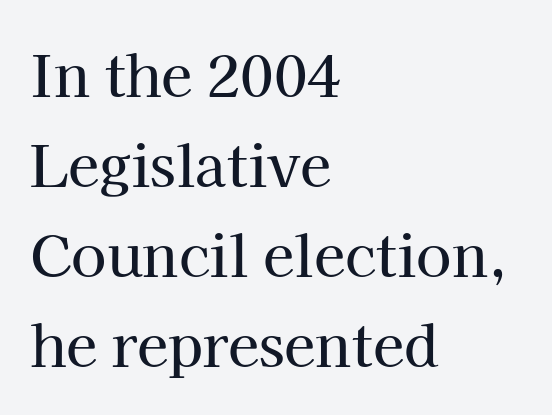
Q: Is the text italic (slanted)? A: No, it is upright.
Q: Is the typeface a serif or a sans-serif typeface? A: Serif.
Q: Is the text underlined? A: No.
Q: How is the paragraph aligned? A: Left-aligned.
Q: Is the spacing between letters normal or unusually wide? A: Normal.
Q: Is the spacing between lines tight, normal or loose? A: Normal.
Q: Width (condensed, normal, or wide)? A: Normal.
Q: Stroke contrast? A: High.
Q: x-height? A: Medium.
Q: Monospaced? A: No.
